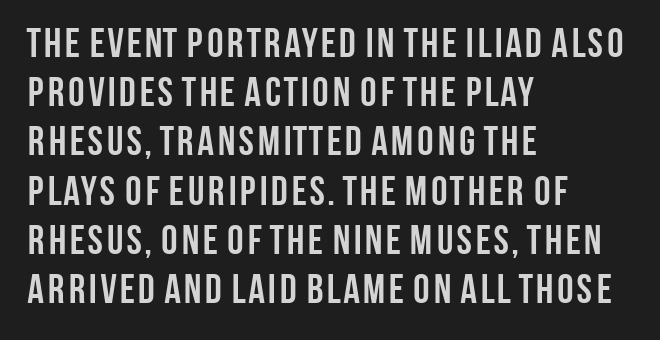
In terms of letterform style, serifs are entirely absent. Each letter keeps its own natural width here, so spacing adapts to shape. Quick note: not italic, upright. Typographic density is high because the face is bold.
